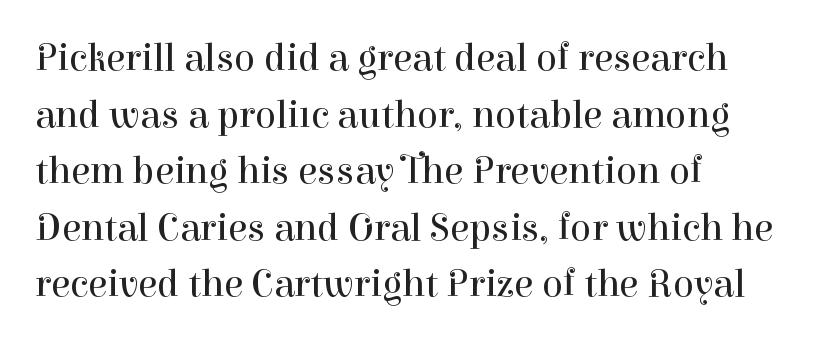
The passage shown is not underscored anywhere. Rendered with straight, roman letterforms. You could not count columns in this text — the font is proportionally spaced. Heft: none added — not bold.
